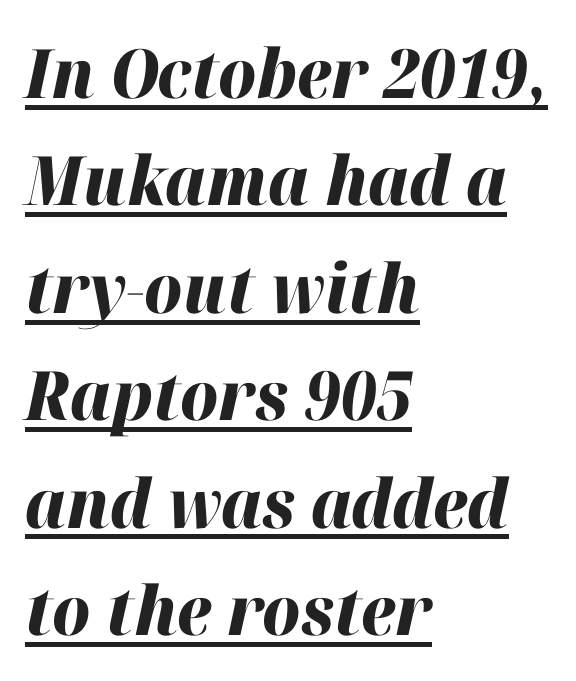
Q: Is the text bold? A: Yes.
Q: Is the text italic (slanted)? A: Yes, it leans right by about 12 degrees.
Q: Is the text underlined? A: Yes.
Q: How is the paragraph aligned? A: Left-aligned.
Q: Is the spacing between letters normal or unusually wide? A: Normal.
Q: Is the spacing between lines tight, normal or loose? A: Normal.
Q: Width (condensed, normal, or wide)? A: Normal.
Q: Stroke contrast? A: High.
Q: x-height? A: Medium.
Q: Monospaced? A: No.
